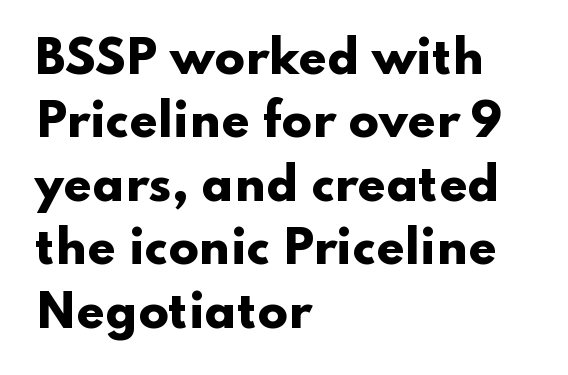
The image shows 45 px heavy, wide sans-serif type, upright; set left-aligned, normal line spacing (1.41x), normal letter spacing, not underlined; low stroke contrast and a small x-height.
